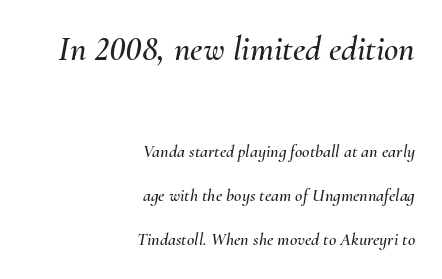
Q: Is the text italic (slanted)? A: Yes, it leans right by about 10 degrees.
Q: Is the text underlined? A: No.
Q: How is the paragraph aligned? A: Right-aligned.
Q: Is the spacing between letters normal or unusually wide? A: Normal.
Q: Is the spacing between lines tight, normal or loose? A: Loose.
Q: Which block of text is set in a larger size, the first (top) or the second (bottom)? A: The first (top) one.
Q: Width (condensed, normal, or wide)? A: Normal.
Q: Stroke contrast? A: Medium.
Q: x-height? A: Small.
Q: Monospaced? A: No.
